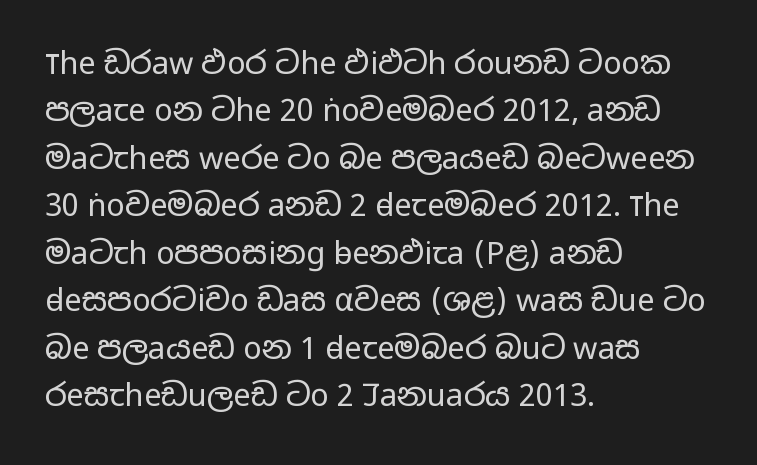
Posture: straight, roman, zero tilt. Decoration check: the copy has no underline. How would I describe the line gaps? Plain and ordinary. Tracking here is standard; glyphs follow each other at the usual distance. A classic flush-left, rag-right setting is used for this passage. Serifs: no, the terminals of the letterforms are clean.
